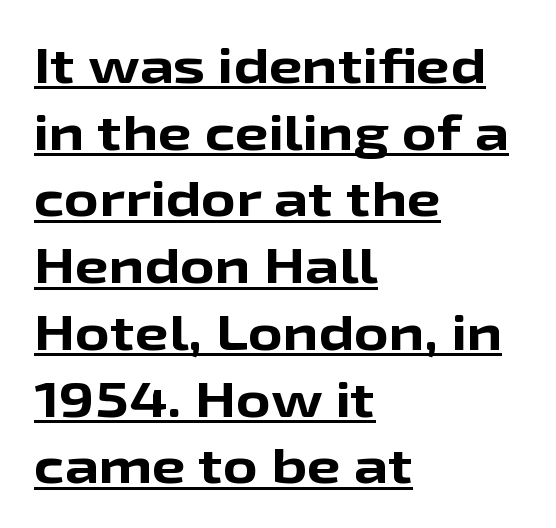
Q: Is the text bold? A: Yes.
Q: Is the text italic (slanted)? A: No, it is upright.
Q: Is the typeface a serif or a sans-serif typeface? A: Sans-serif.
Q: Is the text underlined? A: Yes.
Q: How is the paragraph aligned? A: Left-aligned.
Q: Is the spacing between letters normal or unusually wide? A: Normal.
Q: Is the spacing between lines tight, normal or loose? A: Normal.
Q: Width (condensed, normal, or wide)? A: Wide.
Q: Stroke contrast? A: Low.
Q: x-height? A: Medium.
Q: Monospaced? A: No.
